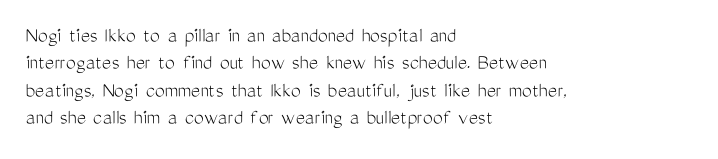
Rendered with straight, roman letterforms. Weight: not bold — regular or lighter. Words appear dense and cohesive because spacing is normal. Horizontal alignment here is leftward, the default for most running prose. A clean baseline with only descenders dipping below it.
